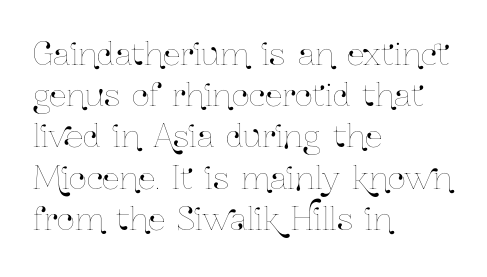
The designer left line spacing at the default. Between one letter and the next there's only the usual sliver of space. Visually the block forms a straight wall on the left and a jagged coastline on the right. Lines of text with bare space underneath. Looks like regular typesetting: each glyph gets only the width it needs.
